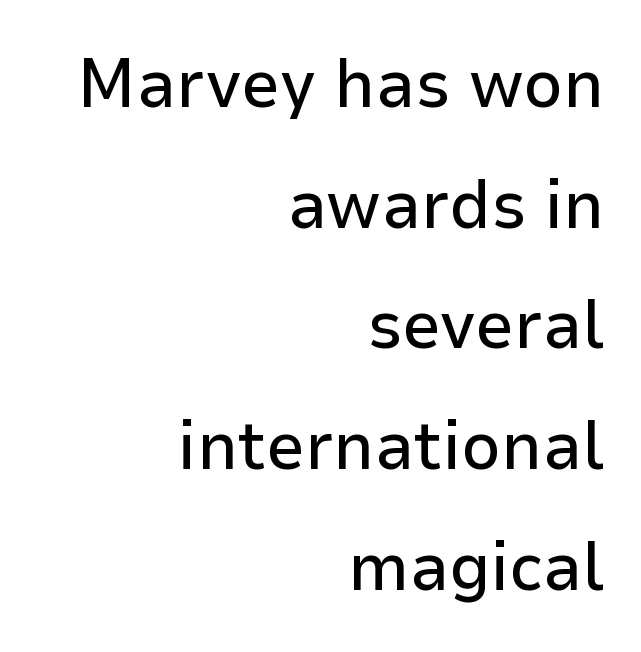
{"serif": "no", "italic": "no", "width": "normal", "stroke_contrast": "low", "x_height": "medium", "monospaced": "no", "underline": "no", "align": "right", "line_spacing_ratio": 1.75, "letter_spacing": "normal", "letter_spacing_em": 0.0, "glyph_px": 69}
